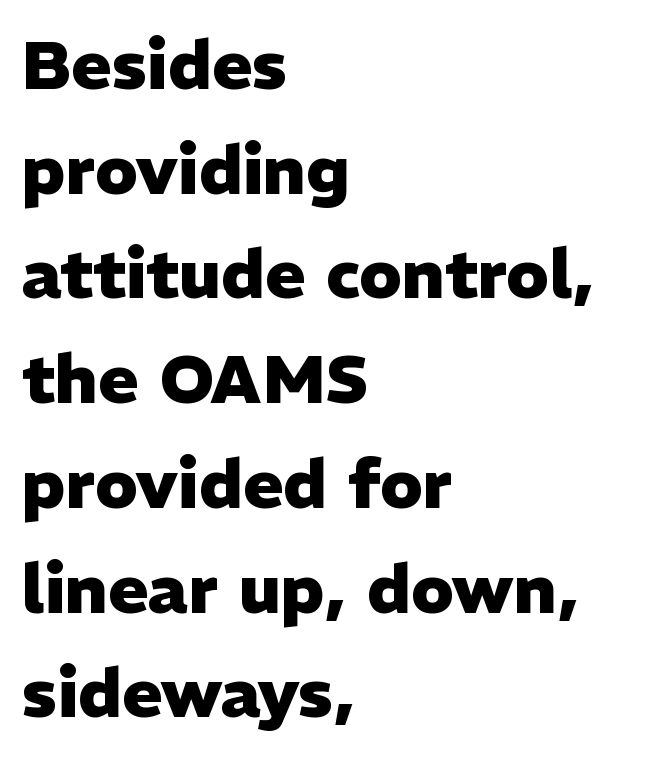
Q: Is the text bold? A: Yes.
Q: Is the text italic (slanted)? A: No, it is upright.
Q: Is the typeface a serif or a sans-serif typeface? A: Sans-serif.
Q: Is the text underlined? A: No.
Q: How is the paragraph aligned? A: Left-aligned.
Q: Is the spacing between letters normal or unusually wide? A: Normal.
Q: Is the spacing between lines tight, normal or loose? A: Normal.
Q: Width (condensed, normal, or wide)? A: Normal.
Q: Stroke contrast? A: Low.
Q: x-height? A: Medium.
Q: Monospaced? A: No.
